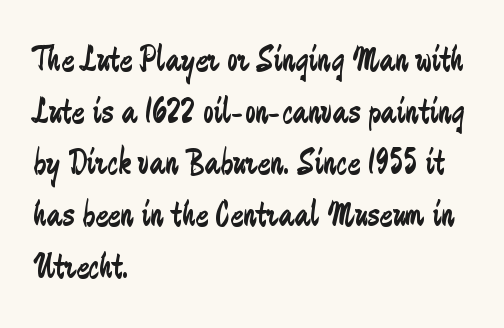
Q: Is the text bold? A: No.
Q: Is the text italic (slanted)? A: Yes.
Q: Is the typeface a serif or a sans-serif typeface? A: Sans-serif.
Q: Is the text underlined? A: No.
Q: How is the paragraph aligned? A: Left-aligned.
Q: Is the spacing between letters normal or unusually wide? A: Normal.
Q: Is the spacing between lines tight, normal or loose? A: Normal.
Q: Width (condensed, normal, or wide)? A: Condensed.
Q: Stroke contrast? A: Low.
Q: x-height? A: Small.
Q: Monospaced? A: No.
